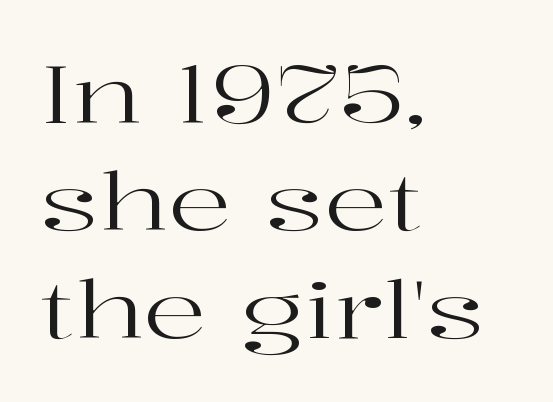
The image shows 79 px regular-weight, wide serif type, upright; set left-aligned, normal line spacing (1.36x), normal letter spacing, not underlined; high stroke contrast and a medium x-height.
